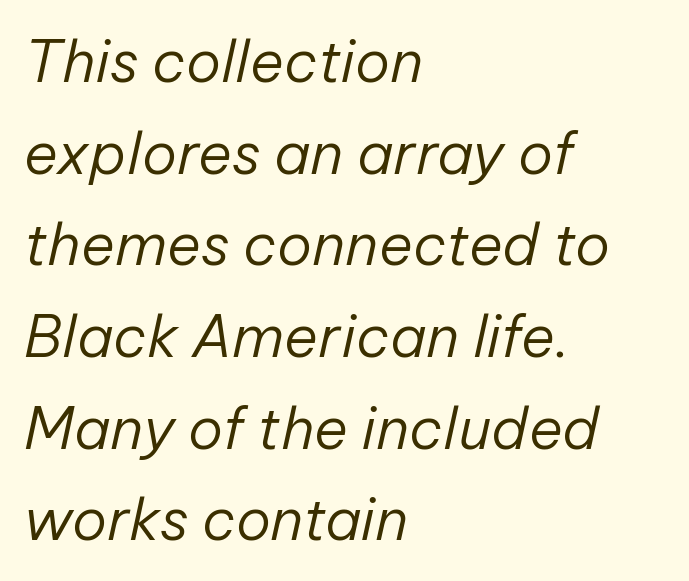
{"italic": "yes", "lean": "right", "slant_degrees": 12, "bold": "no", "weight": "regular", "width": "normal", "stroke_contrast": "low", "x_height": "medium", "monospaced": "no", "underline": "no", "align": "left", "line_spacing": "normal", "line_spacing_ratio": 1.58, "letter_spacing": "normal", "letter_spacing_em": 0.0, "glyph_px": 58}
